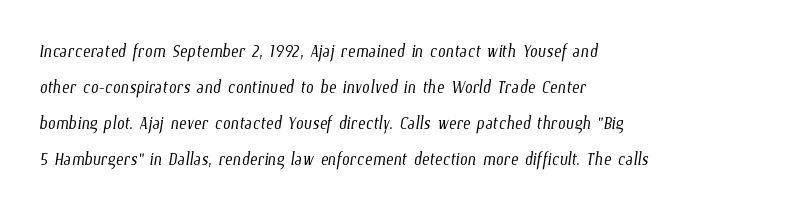
The image shows 23 px text type; set left-aligned, normal line spacing (1.56x), normal letter spacing, not underlined.
